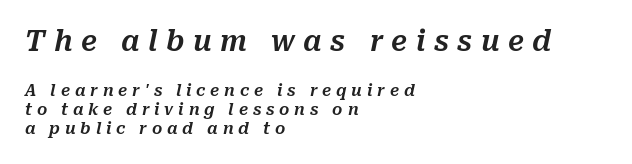
{"italic": "yes", "lean": "right", "slant_degrees": 10, "width": "normal", "stroke_contrast": "medium", "x_height": "medium", "monospaced": "no", "underline": "no", "align": "left", "line_spacing_ratio": 1.2, "letter_spacing": "wide", "letter_spacing_em": 0.3, "larger_block": "first", "size_ratio": 1.75, "glyph_px": 28}
